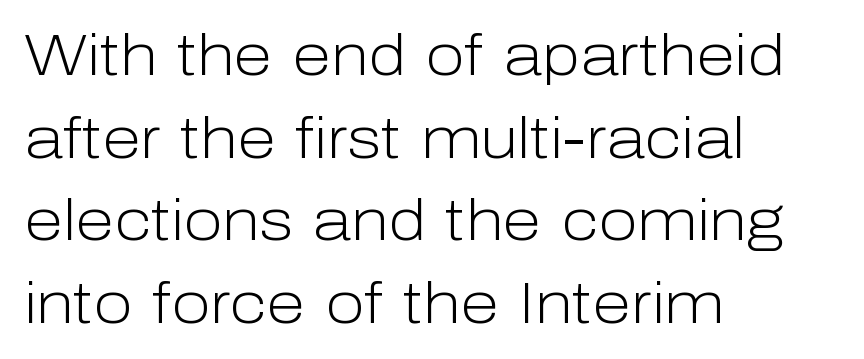
The image shows 57 px light sans-serif type, upright; set left-aligned, normal line spacing (1.45x), normal letter spacing, not underlined; low stroke contrast and a medium x-height.
